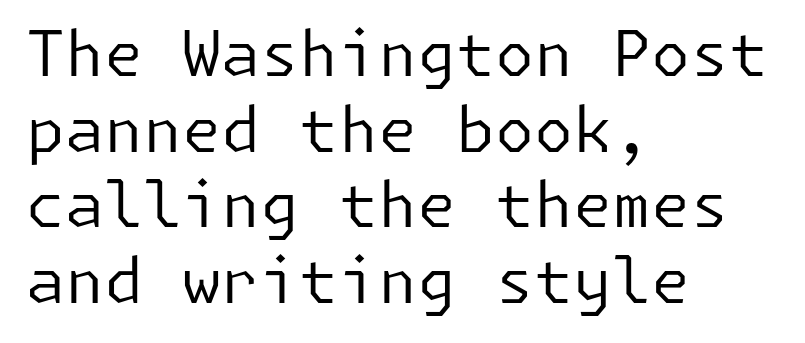
What kind of face is this? One without serifs — a sans. The specimen omits any rule beneath the text block's lines. Each line starts at the same left margin while the right side varies. Rendered with straight, roman letterforms. Weight: in the light-to-regular range. Look at the tracking — it's just the regular setting, nothing added.
